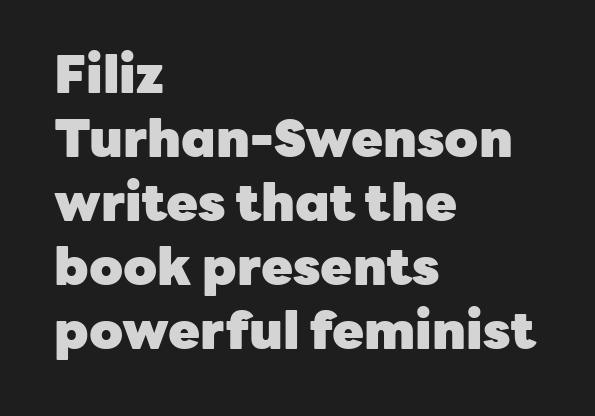
The image shows 52 px heavy sans-serif type, upright; set left-aligned, line spacing 1.23x, normal letter spacing, not underlined; low stroke contrast and a medium x-height.
